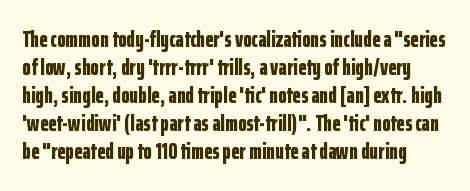
The image shows 22 px bold type, upright; set normal line spacing (1.27x), normal letter spacing, not underlined.
